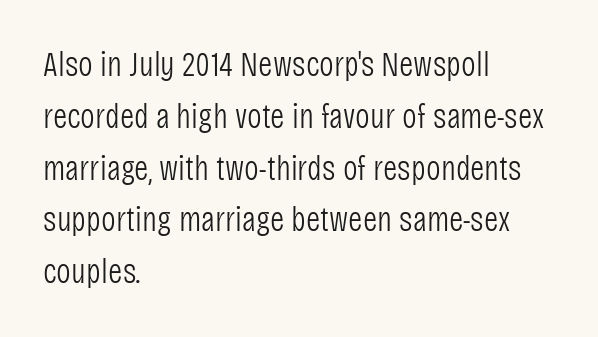
Q: Is the text bold? A: No.
Q: Is the text italic (slanted)? A: No, it is upright.
Q: Is the typeface a serif or a sans-serif typeface? A: Sans-serif.
Q: Is the text underlined? A: No.
Q: How is the paragraph aligned? A: Left-aligned.
Q: Is the spacing between letters normal or unusually wide? A: Normal.
Q: Is the spacing between lines tight, normal or loose? A: Normal.
Q: Width (condensed, normal, or wide)? A: Condensed.
Q: Stroke contrast? A: Low.
Q: x-height? A: Large.
Q: Monospaced? A: No.
